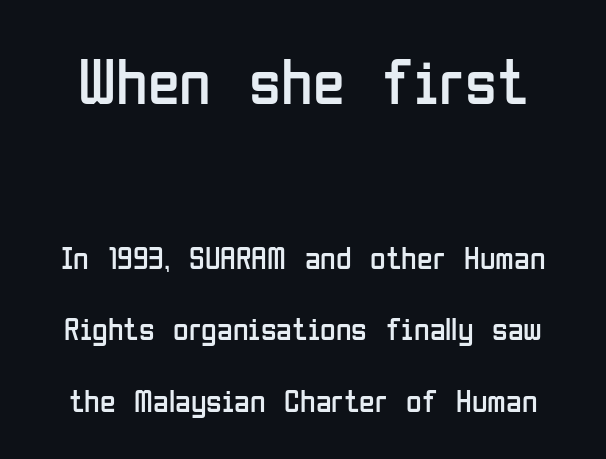
Q: Is the text bold? A: No.
Q: Is the text italic (slanted)? A: No, it is upright.
Q: Is the typeface a serif or a sans-serif typeface? A: Sans-serif.
Q: Is the text underlined? A: No.
Q: Is the spacing between letters normal or unusually wide? A: Normal.
Q: Is the spacing between lines tight, normal or loose? A: Loose.
Q: Which block of text is set in a larger size, the first (top) or the second (bottom)? A: The first (top) one.
Q: Width (condensed, normal, or wide)? A: Condensed.
Q: Stroke contrast? A: Low.
Q: x-height? A: Medium.
Q: Monospaced? A: No.
